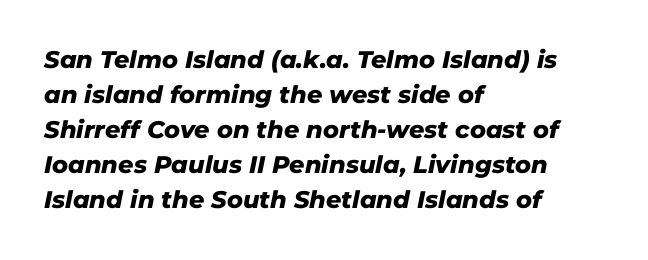
Q: Is the text bold? A: Yes.
Q: Is the text italic (slanted)? A: Yes, it leans right by about 11 degrees.
Q: Is the text underlined? A: No.
Q: How is the paragraph aligned? A: Left-aligned.
Q: Is the spacing between letters normal or unusually wide? A: Normal.
Q: Is the spacing between lines tight, normal or loose? A: Normal.
